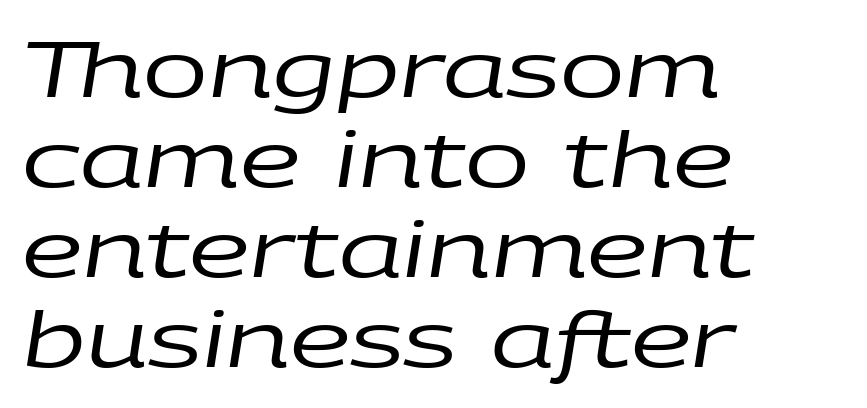
The image shows 77 px regular-weight, wide type, italic (leaning right); set left-aligned, line spacing 1.17x, normal letter spacing, not underlined; low stroke contrast and a large x-height.
